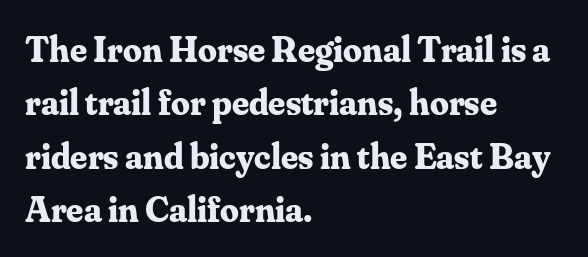
Q: Is the text bold? A: Yes.
Q: Is the text italic (slanted)? A: No, it is upright.
Q: Is the typeface a serif or a sans-serif typeface? A: Serif.
Q: Is the text underlined? A: No.
Q: How is the paragraph aligned? A: Left-aligned.
Q: Is the spacing between letters normal or unusually wide? A: Normal.
Q: Is the spacing between lines tight, normal or loose? A: Normal.
Q: Width (condensed, normal, or wide)? A: Normal.
Q: Stroke contrast? A: Medium.
Q: x-height? A: Small.
Q: Monospaced? A: No.
